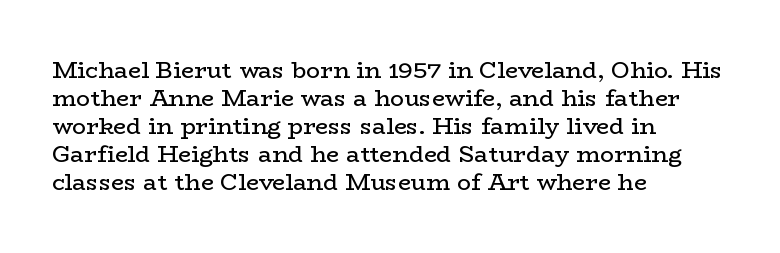
Every stem runs plumb, perpendicular to the baseline. Layout note: lines flush left. Decoration check: the copy has no underline. Short note: letters normally spaced.
